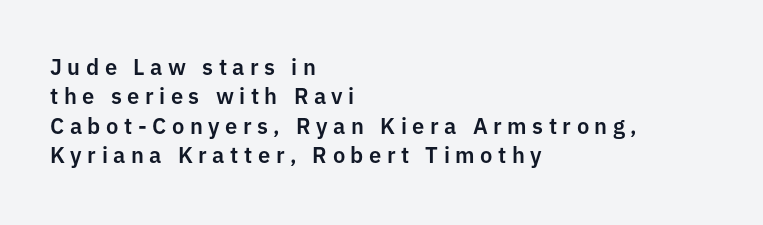
The image shows 22 px text type, upright; set left-aligned, normal line spacing (1.33x), unusually wide letter spacing (+0.25 em), not underlined.
